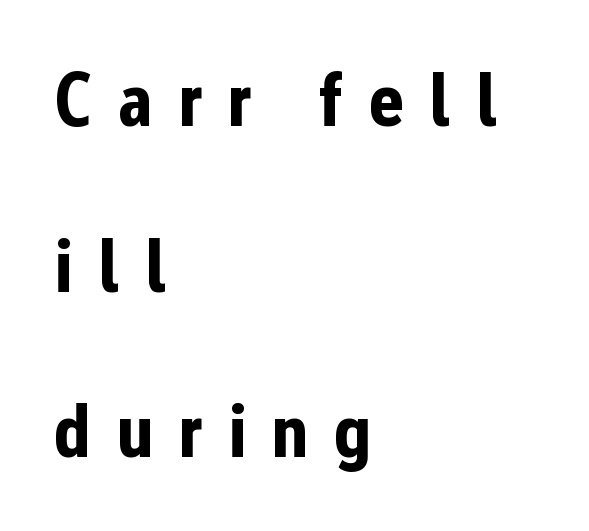
{"serif": "no", "italic": "no", "bold": "yes", "weight": "bold", "width": "condensed", "stroke_contrast": "low", "x_height": "medium", "monospaced": "no", "underline": "no", "align": "left", "line_spacing": "loose", "line_spacing_ratio": 2.15, "letter_spacing": "wide", "letter_spacing_em": 0.32, "glyph_px": 77}
